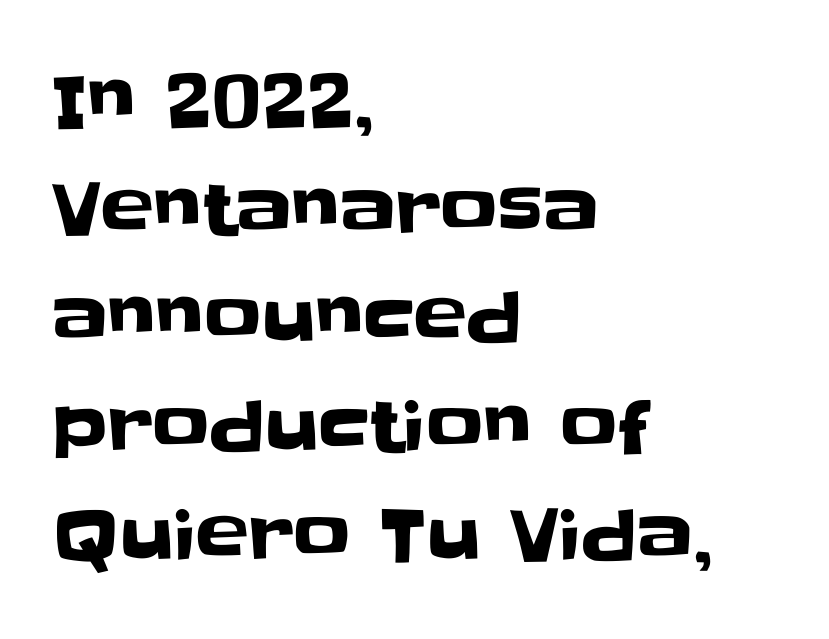
Think of a printed novel: that variable character pitch is what you see here. What stands out about the letter spacing? Nothing — it is the standard amount. The letters stand upright; this is a roman face. Grotesque or geometric, the face here clearly has no serifs.
